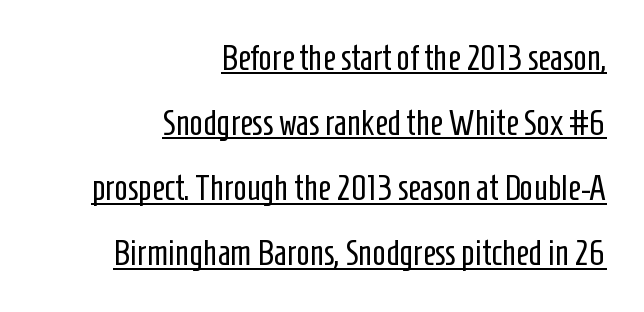
{"serif": "no", "italic": "no", "bold": "no", "weight": "regular", "width": "condensed", "stroke_contrast": "low", "x_height": "medium", "monospaced": "no", "underline": "yes", "align": "right", "line_spacing_ratio": 1.86, "letter_spacing": "normal", "letter_spacing_em": 0.0, "glyph_px": 35}
